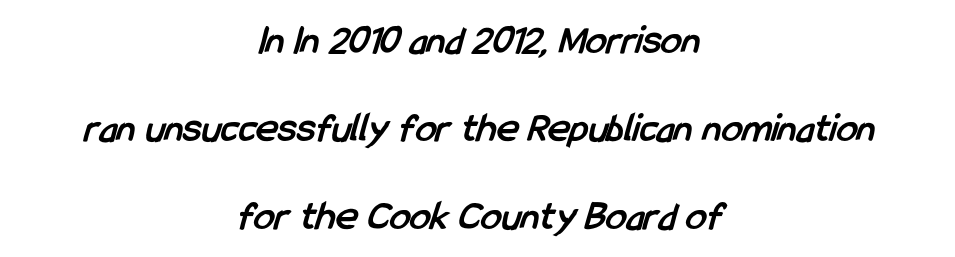
The image shows 42 px semibold, condensed sans-serif type; set centered, loose line spacing (2.09x), normal letter spacing, not underlined; low stroke contrast and a medium x-height.
